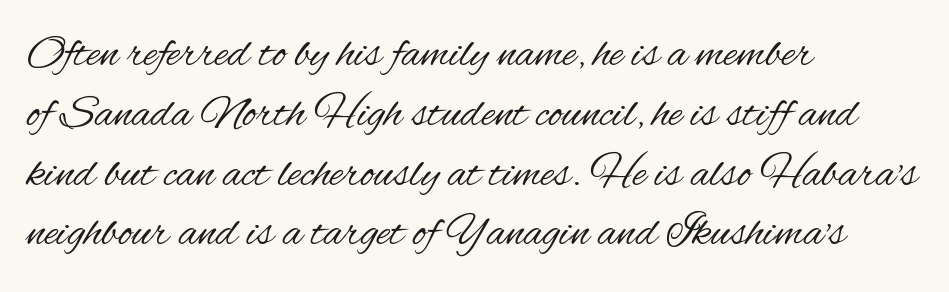
The image shows 46 px regular-weight, condensed sans-serif type; set left-aligned, normal line spacing (1.3x), normal letter spacing, not underlined; medium stroke contrast and a small x-height.
